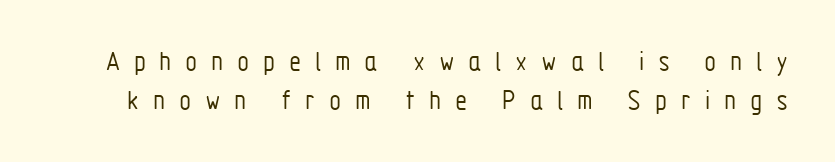
{"serif": "no", "italic": "no", "bold": "no", "weight": "light", "width": "condensed", "stroke_contrast": "low", "x_height": "medium", "monospaced": "no", "underline": "no", "line_spacing": "normal", "line_spacing_ratio": 1.39, "letter_spacing": "wide", "letter_spacing_em": 0.49, "glyph_px": 28}
